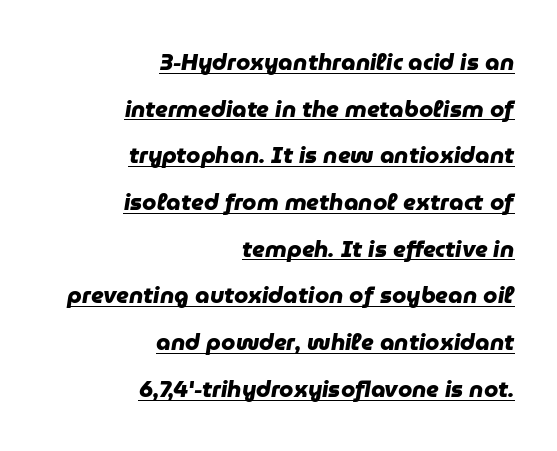
{"bold": "yes", "underline": "yes", "align": "right", "line_spacing": "loose", "line_spacing_ratio": 2.03, "letter_spacing": "normal", "letter_spacing_em": 0.0, "glyph_px": 23}
